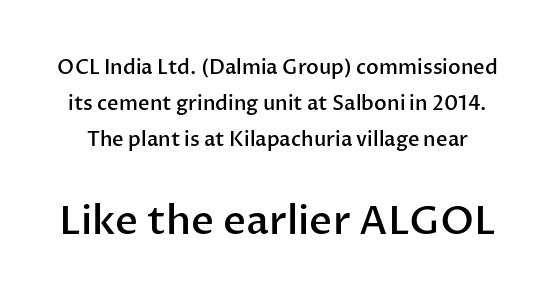
The image shows 40 px semibold sans-serif type, upright; set line spacing 1.8x, normal letter spacing, not underlined; the second (bottom) block is 2.0x larger; low stroke contrast and a medium x-height.
